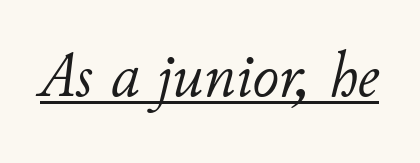
{"italic": "yes", "lean": "right", "slant_degrees": 11, "bold": "no", "weight": "light", "width": "normal", "stroke_contrast": "low", "x_height": "small", "monospaced": "no", "underline": "yes", "letter_spacing": "normal", "letter_spacing_em": 0.0, "glyph_px": 65}
